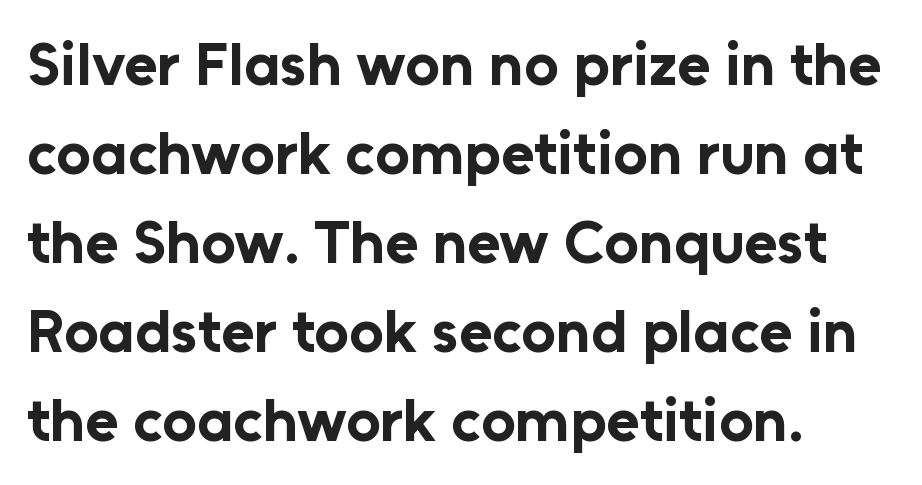
The typesetter chose a ragged-right arrangement here. Quick note: interline space is typical. Proportional: the letters do not fall into vertical columns. Underlining? Definitely not there.
